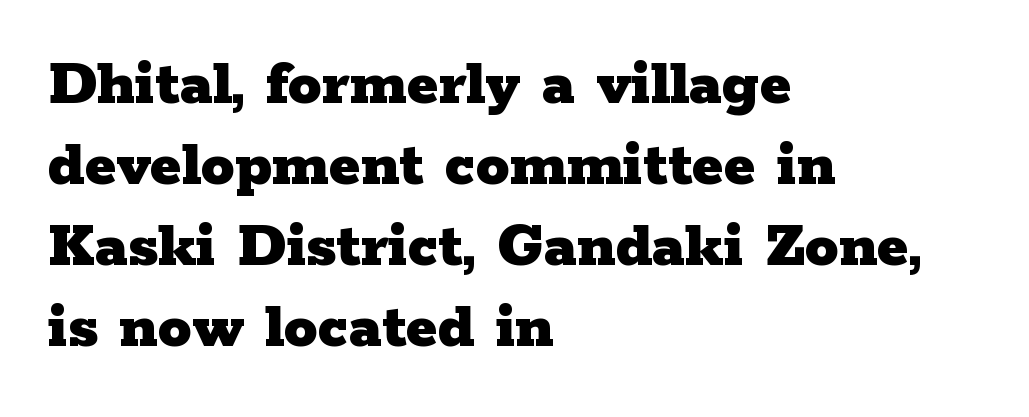
Q: Is the text bold? A: Yes.
Q: Is the text italic (slanted)? A: No, it is upright.
Q: Is the typeface a serif or a sans-serif typeface? A: Serif.
Q: Is the text underlined? A: No.
Q: How is the paragraph aligned? A: Left-aligned.
Q: Is the spacing between letters normal or unusually wide? A: Normal.
Q: Width (condensed, normal, or wide)? A: Wide.
Q: Stroke contrast? A: Low.
Q: x-height? A: Medium.
Q: Monospaced? A: No.
